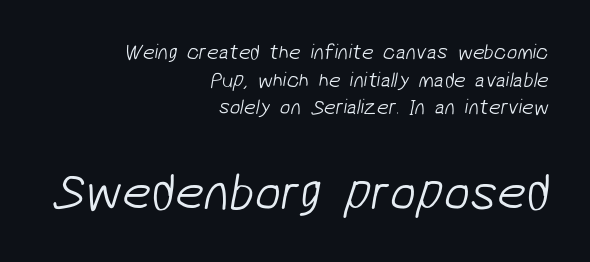
The weight would be labelled regular, book, light, or lighter still. Vertically, the passage feels balanced, rows spaced as you'd expect. Is the block centered? No — it sits flush against the right margin. Nobody touched the tracking dial on this one. A student would notice the bottom passage is typeset larger than what precedes it.
